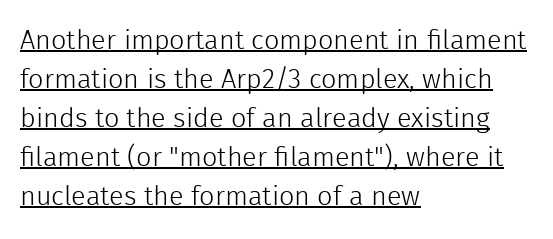
Style check: upright. How would I describe the line gaps? Plain and ordinary. This rendering uses left alignment, leaving the right contour irregular. The typeface has the unassuming heft of standard copy or less. The rendered words wear a rule along their underside. Does extra space separate the letters? No, they use regular spacing.
